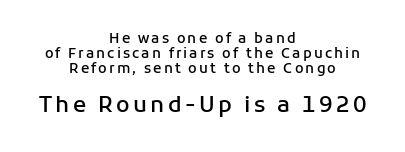
The image shows 22 px text type, upright; set centered, tight line spacing (1.06x), not underlined; the second (bottom) block is 1.57x larger.
